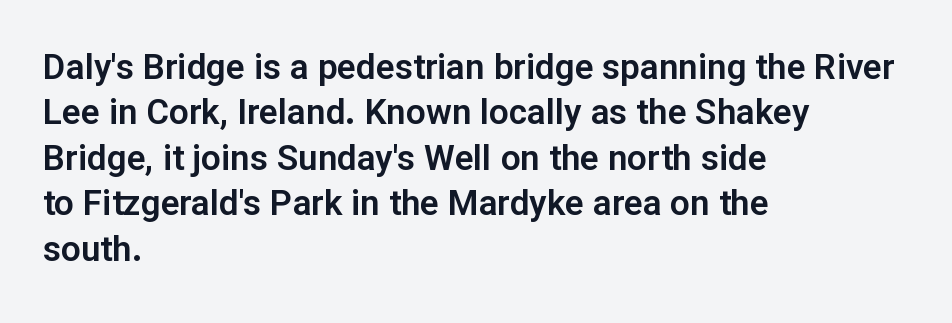
The lettering holds an erect, upright posture throughout. Every row of glyphs begins at an identical x-position on the left. This sample has the flowing, uneven cadence of proportional lettering. Is the letter spacing exaggerated? No — it looks like the ordinary default. Is this a sans? Yes — the strokes have no serifs.
